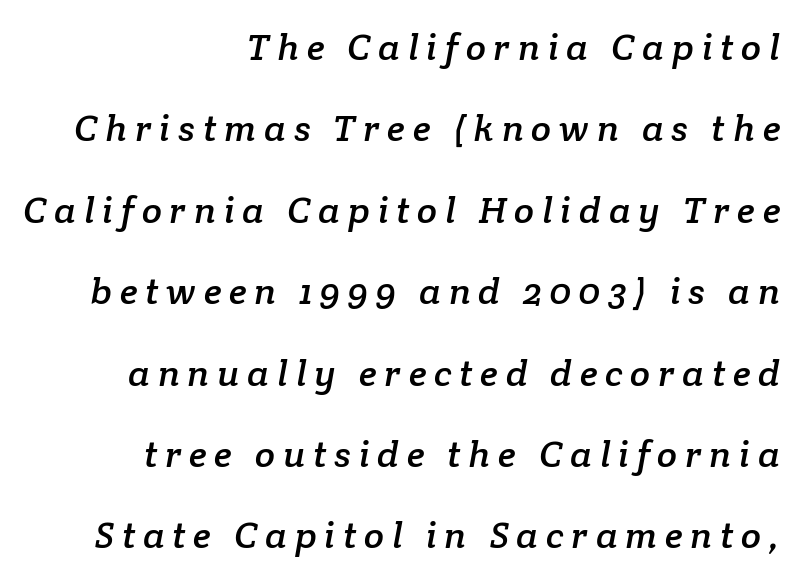
{"serif": "yes", "width": "normal", "stroke_contrast": "low", "x_height": "medium", "monospaced": "no", "underline": "no", "align": "right", "line_spacing": "loose", "line_spacing_ratio": 2.2, "letter_spacing": "wide", "letter_spacing_em": 0.21, "glyph_px": 37}
